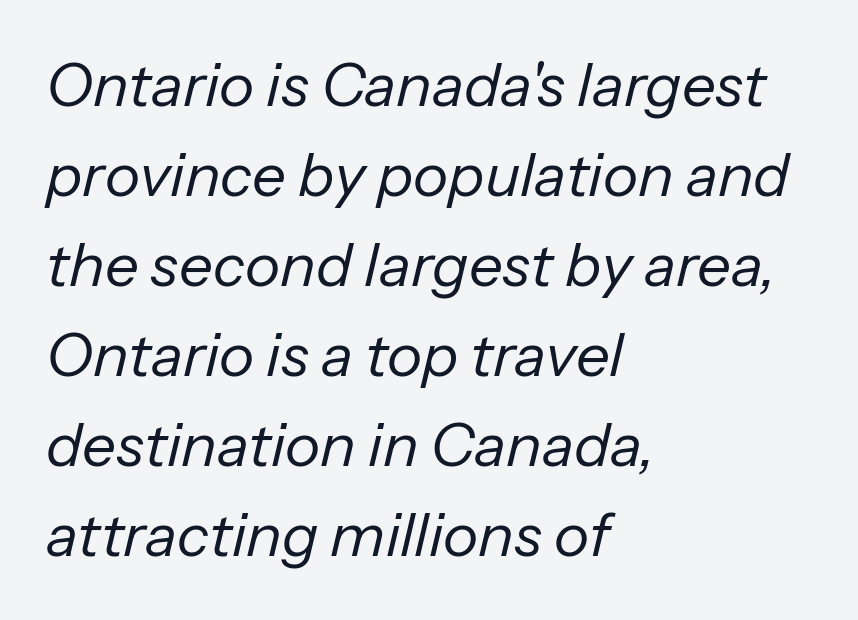
Proportional: the letters do not fall into vertical columns. The rendering anchors every line to the left-hand side. This rendering leaves character spacing at its baseline value. Weight: regular or lighter.
